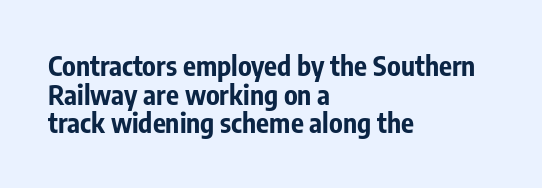
The image shows 27 px bold type, upright; set left-aligned, tight line spacing (1.06x), normal letter spacing, not underlined.
